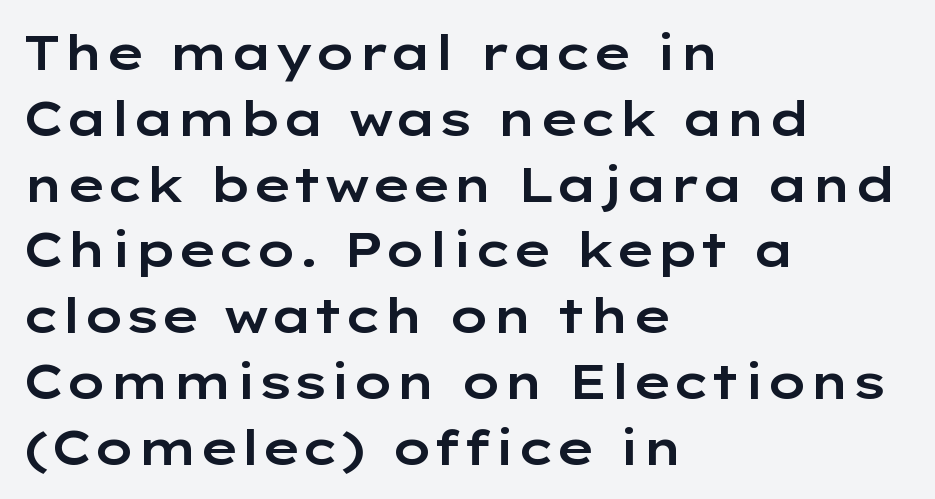
You can tell from the bare stems that sans-serif type was used. Does the copy run flush right? No — it runs flush left. Note the varied advance widths — an 'i' is clearly narrower than an 'm'. Posture: upright roman. Regular leading. The passage shown has conventional tracking throughout.
